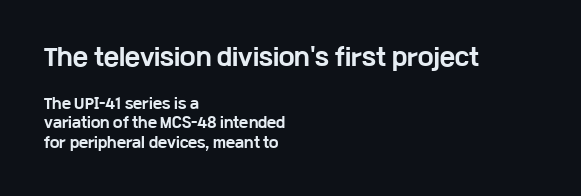
The foot of each line stays bare and open. This block has exactly the height ordinary leading produces. Notice how the passage keeps a crisp vertical edge on the left only. Vertical strokes here are truly vertical. The more generous point size was reserved for the upper chunk. Between one letter and the next there's only the usual sliver of space.
